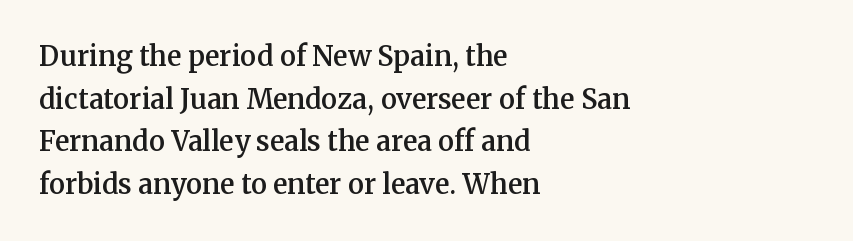
Q: Is the text bold? A: Semi-bold.
Q: Is the text italic (slanted)? A: No, it is upright.
Q: Is the text underlined? A: No.
Q: How is the paragraph aligned? A: Left-aligned.
Q: Is the spacing between letters normal or unusually wide? A: Normal.
Q: Is the spacing between lines tight, normal or loose? A: Normal.
